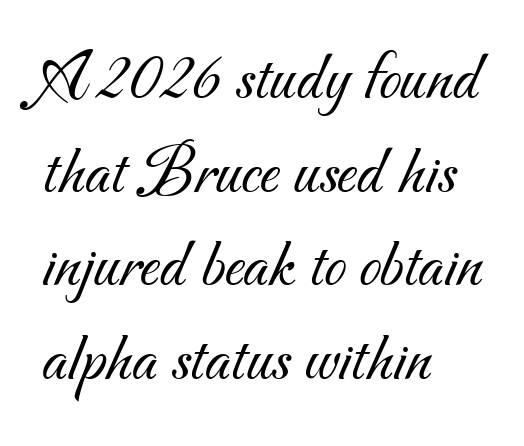
Nothing unusual about the tracking: characters are spaced as the font intends. Glance below the letters and you will spot only blank space. Heft: none added — not bold. A typesetter would label this face a sans. Character widths vary here, with narrow letters taking less room than wide ones.
